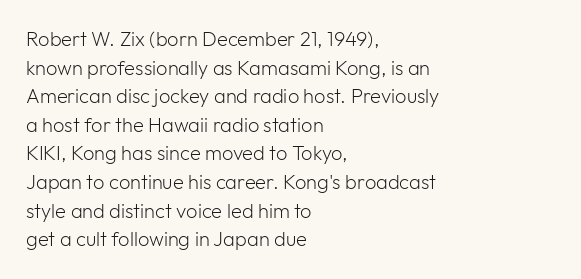
{"italic": "no", "bold": "no", "underline": "no", "align": "left", "line_spacing": "normal", "line_spacing_ratio": 1.43, "letter_spacing": "normal", "letter_spacing_em": 0.0, "glyph_px": 20}
